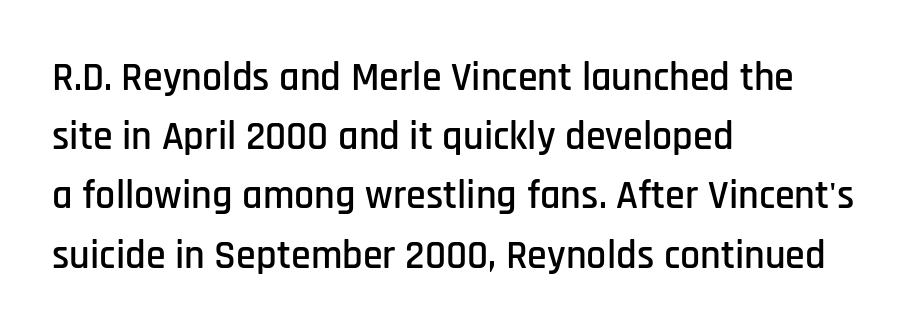
Does the type have serifs? No, each stem ends abruptly. Baseline-to-baseline distance is the conventional proportion of letter height. What stands out about the letter spacing? Nothing — it is the standard amount. Quick note: not italic, upright.
